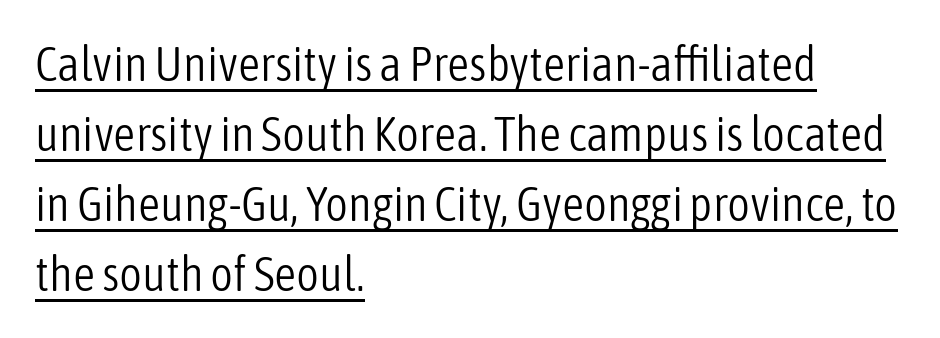
{"serif": "no", "italic": "no", "bold": "no", "weight": "light", "width": "condensed", "stroke_contrast": "low", "x_height": "medium", "monospaced": "no", "underline": "yes", "align": "left", "line_spacing": "normal", "line_spacing_ratio": 1.43, "letter_spacing": "normal", "letter_spacing_em": 0.0, "glyph_px": 49}
